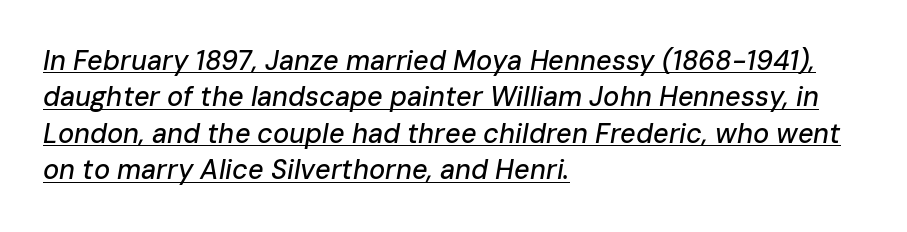
{"italic": "yes", "lean": "right", "slant_degrees": 10, "underline": "yes", "align": "left", "line_spacing": "normal", "line_spacing_ratio": 1.35, "letter_spacing": "normal", "letter_spacing_em": 0.0, "glyph_px": 27}
